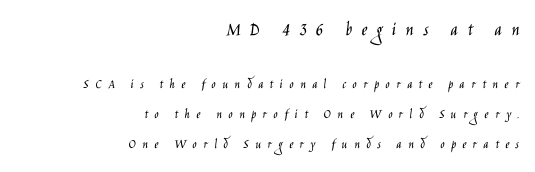
Q: Is the text bold? A: No.
Q: Is the text italic (slanted)? A: Yes.
Q: Is the text underlined? A: No.
Q: How is the paragraph aligned? A: Right-aligned.
Q: Is the spacing between letters normal or unusually wide? A: Unusually wide.
Q: Is the spacing between lines tight, normal or loose? A: Loose.
Q: Which block of text is set in a larger size, the first (top) or the second (bottom)? A: The first (top) one.
